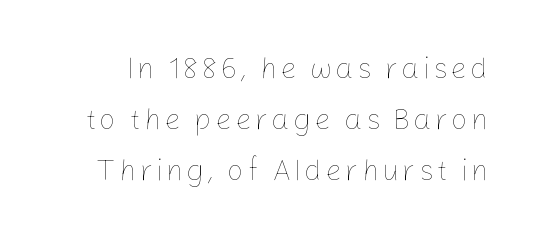
The rendering uses natural spacing where letterforms have individual widths. Is the stroke heavy? The answer is a plain regular-or-lighter. Rule under the text: the space is simply empty. The specimen reads as upright at a glance.
